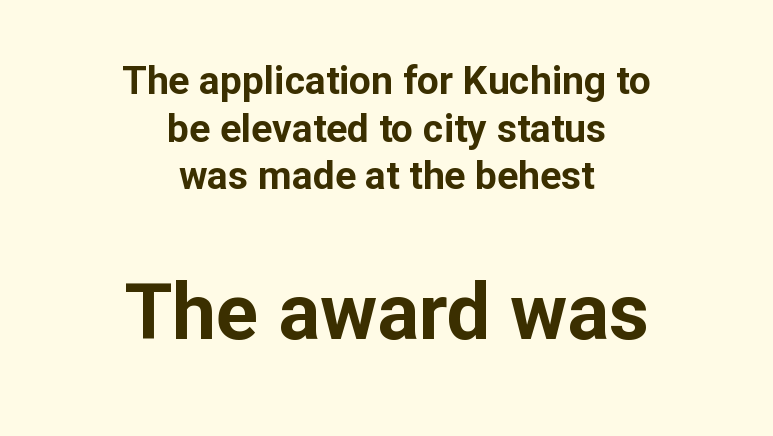
The image shows 78 px bold sans-serif type, upright; set centered, line spacing 1.22x, normal letter spacing, not underlined; the second (bottom) block is 2.0x larger; low stroke contrast and a medium x-height.
